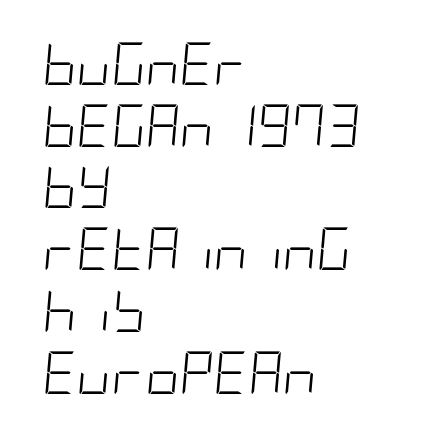
{"italic": "yes", "lean": "right", "slant_degrees": 5, "bold": "no", "weight": "light", "width": "condensed", "stroke_contrast": "low", "x_height": "large", "underline": "no", "align": "left", "line_spacing": "normal", "line_spacing_ratio": 1.47, "letter_spacing": "normal", "letter_spacing_em": 0.0, "glyph_px": 42}
